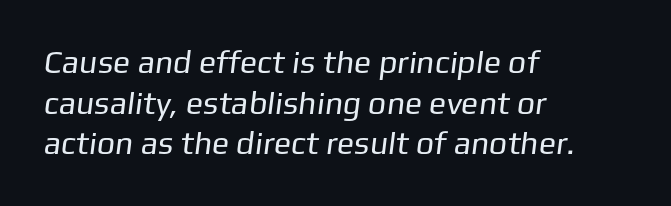
{"serif": "no", "bold": "no", "weight": "regular", "width": "normal", "stroke_contrast": "low", "x_height": "medium", "monospaced": "no", "underline": "no", "align": "left", "line_spacing": "normal", "line_spacing_ratio": 1.27, "letter_spacing": "normal", "letter_spacing_em": 0.0, "glyph_px": 32}
